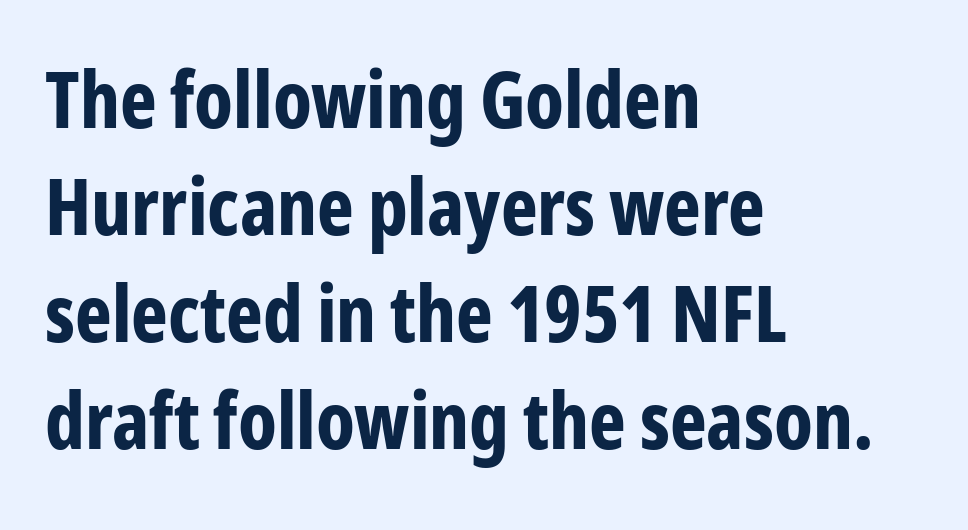
{"serif": "no", "italic": "no", "bold": "yes", "weight": "bold", "width": "condensed", "stroke_contrast": "low", "x_height": "medium", "monospaced": "no", "underline": "no", "align": "left", "line_spacing": "normal", "line_spacing_ratio": 1.37, "letter_spacing": "normal", "letter_spacing_em": 0.0, "glyph_px": 78}
